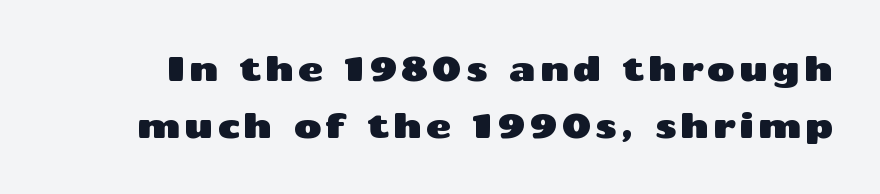
Q: Is the text italic (slanted)? A: No, it is upright.
Q: Is the typeface a serif or a sans-serif typeface? A: Sans-serif.
Q: Is the text underlined? A: No.
Q: Is the spacing between lines tight, normal or loose? A: Normal.
Q: Width (condensed, normal, or wide)? A: Wide.
Q: Stroke contrast? A: Medium.
Q: x-height? A: Medium.
Q: Monospaced? A: No.
